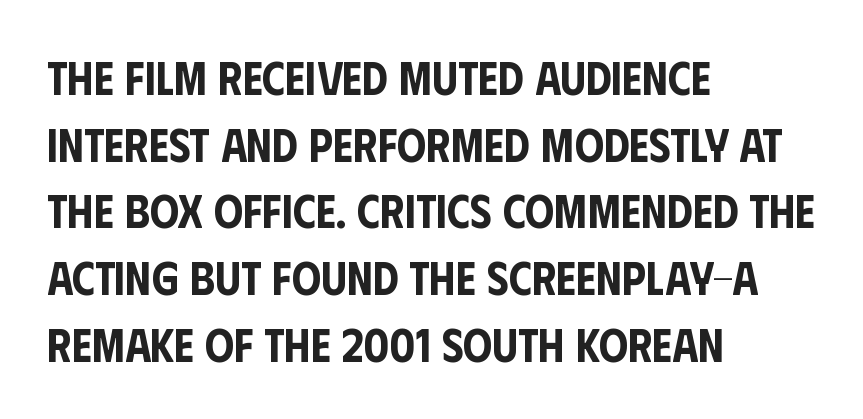
Q: Is the text italic (slanted)? A: No, it is upright.
Q: Is the typeface a serif or a sans-serif typeface? A: Sans-serif.
Q: Is the text underlined? A: No.
Q: How is the paragraph aligned? A: Left-aligned.
Q: Is the spacing between letters normal or unusually wide? A: Normal.
Q: Is the spacing between lines tight, normal or loose? A: Normal.
Q: Width (condensed, normal, or wide)? A: Condensed.
Q: Stroke contrast? A: Low.
Q: x-height? A: Large.
Q: Monospaced? A: No.
